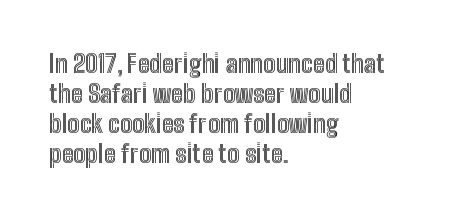
{"italic": "no", "underline": "no", "align": "left", "line_spacing": "normal", "line_spacing_ratio": 1.25, "letter_spacing": "normal", "letter_spacing_em": 0.0, "glyph_px": 24}
